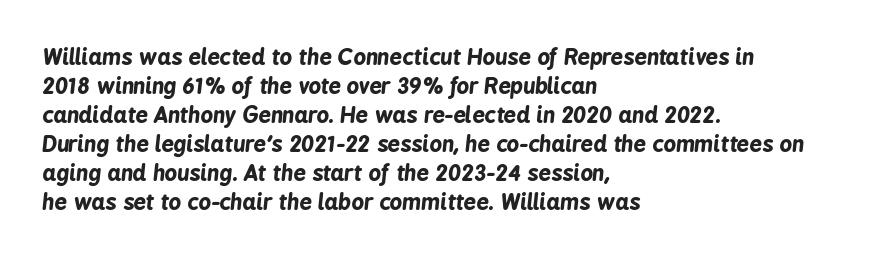
The image shows 22 px bold type, italic (leaning right); set left-aligned, normal line spacing (1.32x), normal letter spacing, not underlined.
